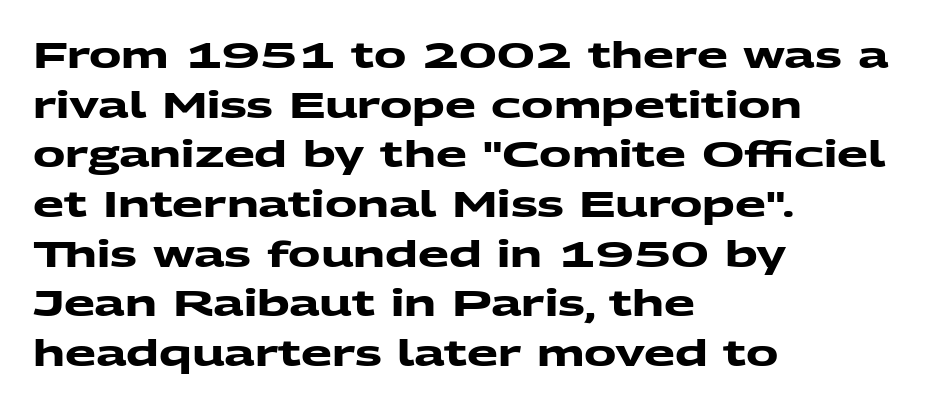
The image shows 36 px heavy, wide sans-serif type; set left-aligned, normal line spacing (1.38x), normal letter spacing, not underlined; medium stroke contrast and a medium x-height.
